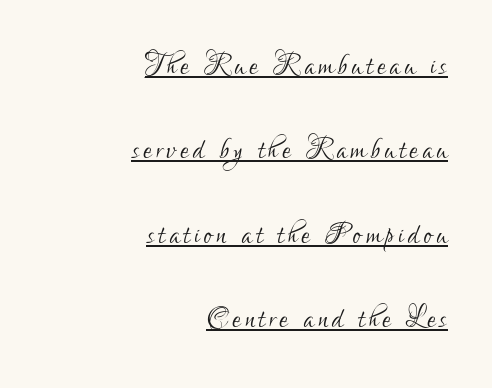
The type family on display is of the sans-serif kind. The line-height multiplier appears high, well above default. Check the space under the baseline: a stroke is drawn there. The letters advance in unequal steps, a hallmark of proportional type. The typeface has the unassuming heft of standard copy or less.
